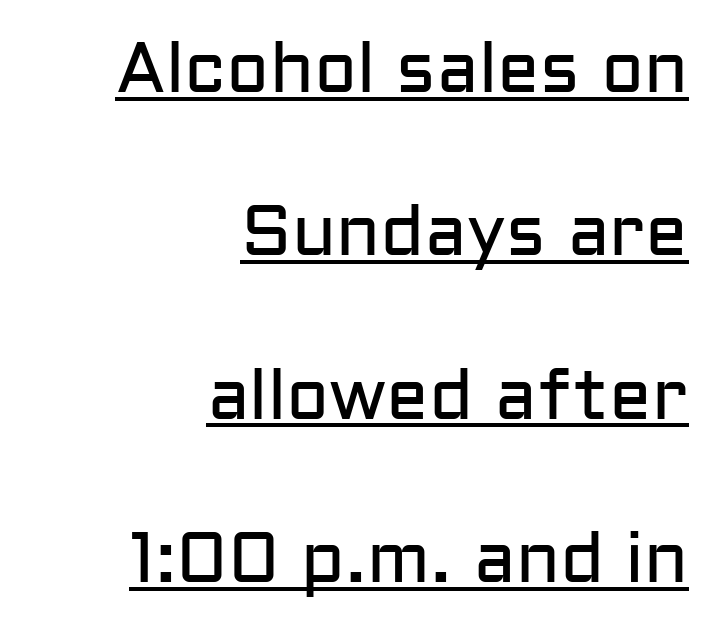
Where is the straight margin? On the right. Check where the strokes stop: nothing finishes them off — pure sans. No chunkiness to these letters — they're not bold. A typographer would call this underscored text. You could not count columns in this text — the font is proportionally spaced.
